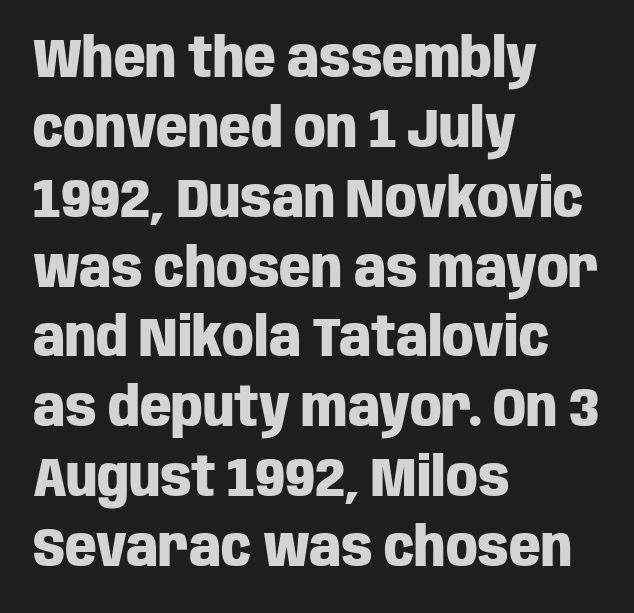
The image shows 55 px heavy, condensed sans-serif type, upright; set left-aligned, normal line spacing (1.27x), normal letter spacing, not underlined; low stroke contrast and a large x-height.
